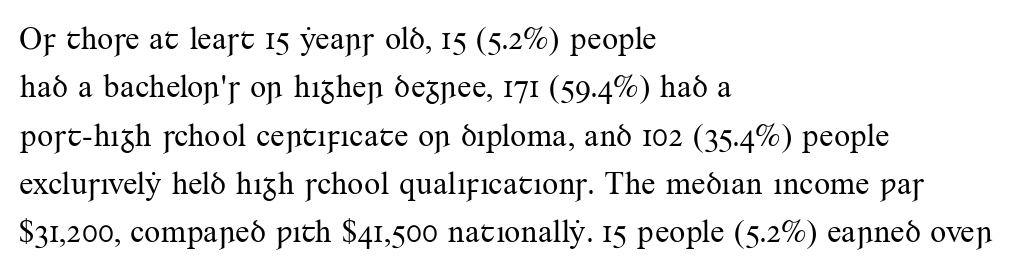
What stands out about the letter spacing? Nothing — it is the standard amount. This is serif lettering, the kind often seen in printed books. Think of a printed novel: that variable character pitch is what you see here. Is there much room between lines? A standard amount, neither cramped nor airy. Does the lettering tilt? It doesn't — this is upright.
